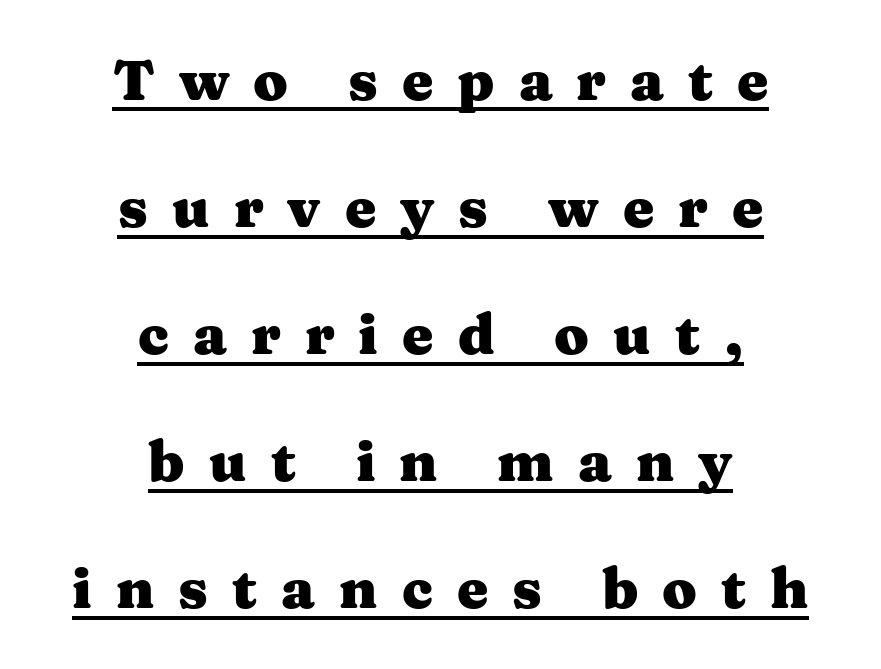
The image shows 56 px heavy, wide serif type, upright; set centered, loose line spacing (2.27x), unusually wide letter spacing (+0.43 em), underlined; medium stroke contrast and a medium x-height.
